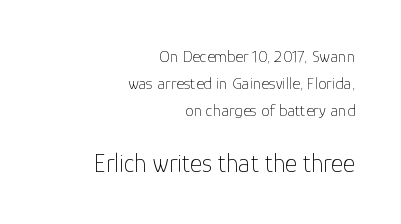
Small over large — that's the arrangement of the two blocks here. The rendering uses a moderate line-height, typical for paragraphs. Is there any slant? The stems are plumb. The strokes carry an ordinary text weight at most. Every row of glyphs terminates at an identical x-position on the right. Characters follow at the spacing the type designer built in.
